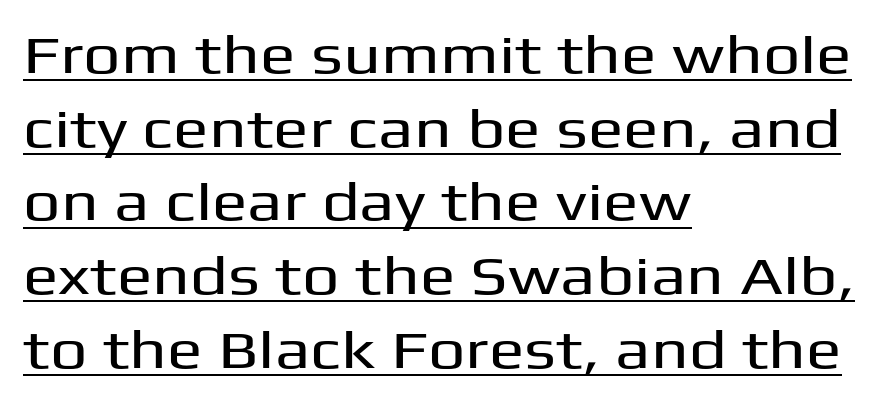
A classic flush-left, rag-right setting is used for this passage. Students, observe: this is what conventionally led text looks like. This is roman type, the default non-slanted kind. Somebody hit Ctrl+U on this one — the words are underlined. The glyphs in this specimen are sans serif. Spacing between characters is what you'd get straight out of the box.
